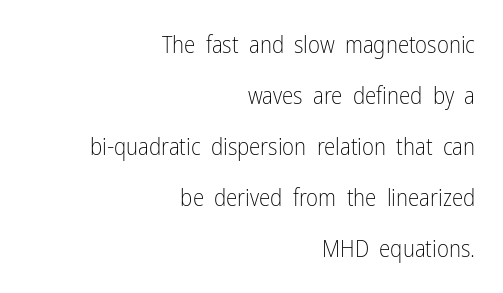
The image shows 23 px text type, upright; set right-aligned, loose line spacing (2.22x), normal letter spacing, not underlined.
